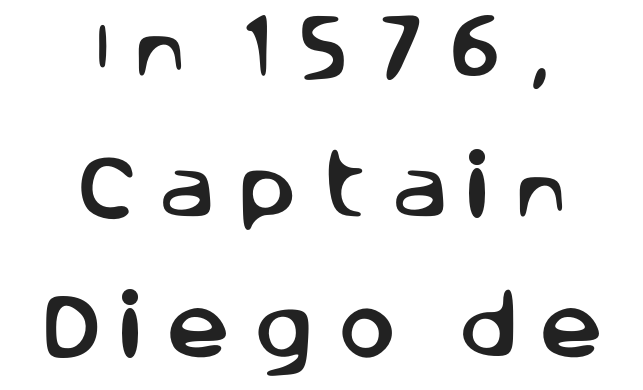
The image shows 71 px sans-serif type, upright; set centered, loose line spacing (1.98x), unusually wide letter spacing (+0.31 em), not underlined; low stroke contrast and a large x-height.
